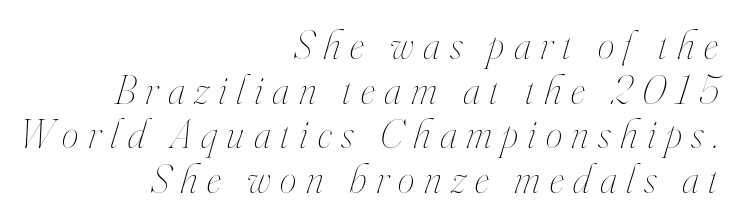
Each new line begins almost immediately beneath the previous one. Is this a heavy cut? Hardly; it is regular or lighter. The passage shown has open, widely tracked lettering throughout. Only glyphs here, with clear space below each row. These lines are rendered in a variable-pitch font.
